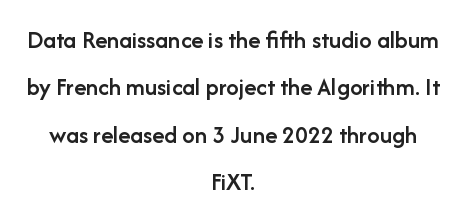
The image shows 25 px text type, upright; set centered, loose line spacing (1.9x), normal letter spacing, not underlined.
